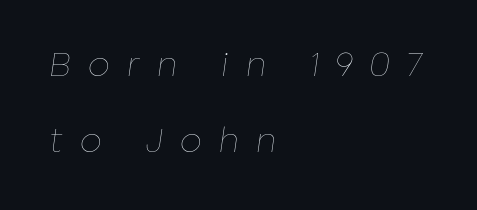
Q: Is the text bold? A: No.
Q: Is the text italic (slanted)? A: Yes, it leans right by about 8 degrees.
Q: Is the text underlined? A: No.
Q: How is the paragraph aligned? A: Left-aligned.
Q: Is the spacing between letters normal or unusually wide? A: Unusually wide.
Q: Is the spacing between lines tight, normal or loose? A: Loose.
Q: Width (condensed, normal, or wide)? A: Normal.
Q: Stroke contrast? A: Low.
Q: x-height? A: Medium.
Q: Monospaced? A: No.
